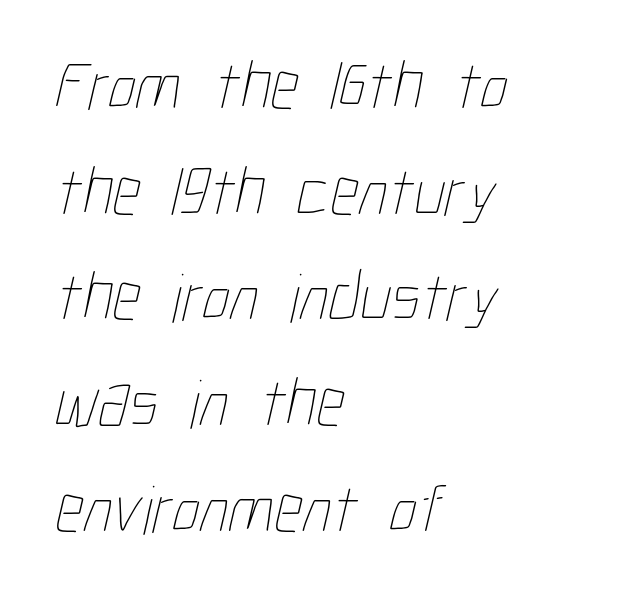
{"bold": "no", "weight": "thin", "width": "condensed", "stroke_contrast": "low", "x_height": "medium", "monospaced": "no", "underline": "no", "align": "left", "line_spacing": "normal", "line_spacing_ratio": 1.51, "letter_spacing": "normal", "letter_spacing_em": 0.0, "glyph_px": 70}
